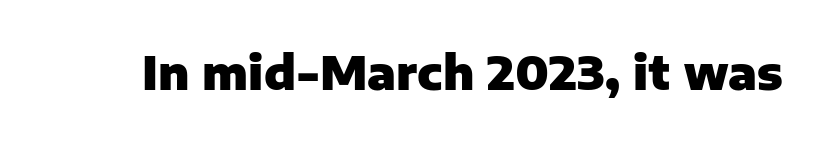
{"serif": "no", "italic": "no", "bold": "yes", "weight": "heavy", "width": "normal", "stroke_contrast": "low", "x_height": "medium", "monospaced": "no", "underline": "no", "letter_spacing": "normal", "letter_spacing_em": 0.0, "glyph_px": 46}
